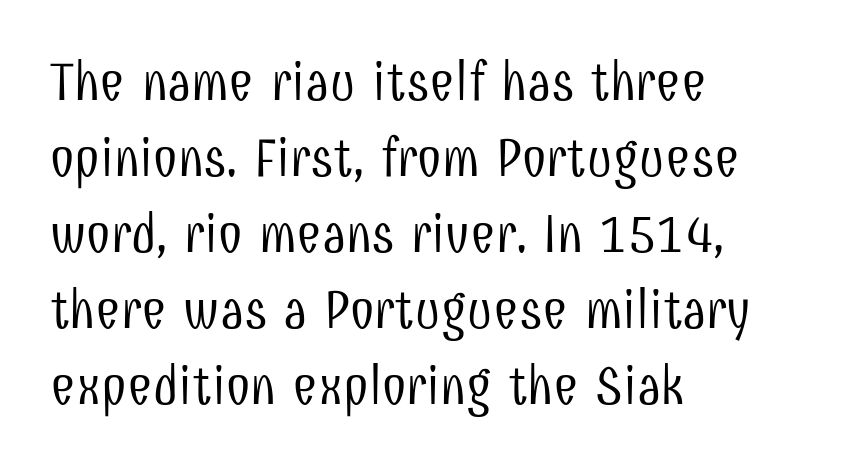
{"serif": "no", "italic": "no", "bold": "no", "weight": "light", "width": "condensed", "stroke_contrast": "low", "x_height": "medium", "monospaced": "no", "underline": "no", "align": "left", "line_spacing": "normal", "line_spacing_ratio": 1.38, "letter_spacing": "normal", "letter_spacing_em": 0.0, "glyph_px": 55}
